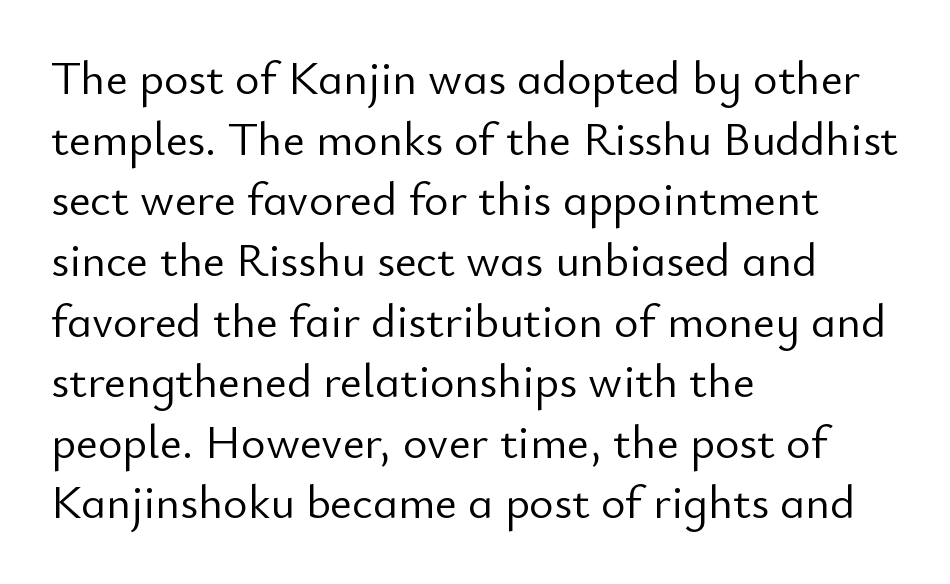
Q: Is the text bold? A: No.
Q: Is the text italic (slanted)? A: No, it is upright.
Q: Is the typeface a serif or a sans-serif typeface? A: Sans-serif.
Q: Is the text underlined? A: No.
Q: How is the paragraph aligned? A: Left-aligned.
Q: Is the spacing between letters normal or unusually wide? A: Normal.
Q: Is the spacing between lines tight, normal or loose? A: Normal.
Q: Width (condensed, normal, or wide)? A: Normal.
Q: Stroke contrast? A: Low.
Q: x-height? A: Small.
Q: Monospaced? A: No.
